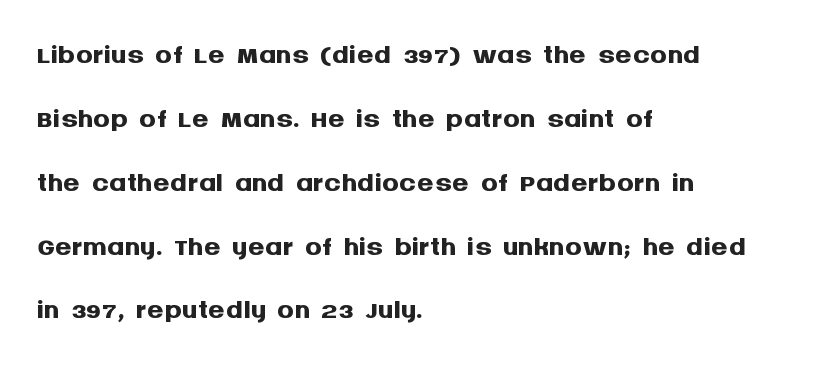
The image shows 42 px semibold sans-serif type, upright; set left-aligned, normal line spacing (1.52x), normal letter spacing, not underlined; medium stroke contrast and a large x-height.
